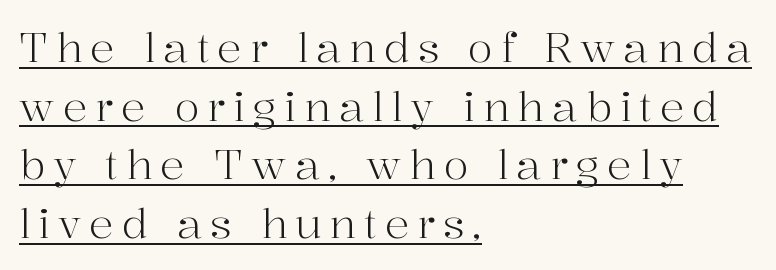
Varying glyph widths throughout — classic text-font behaviour. Notice how descenders clear the ascenders below comfortably — that's standard leading. These lines are composed in type with serifs. Layout note: lines flush left. Does a line run under the words? Yes, clearly.
